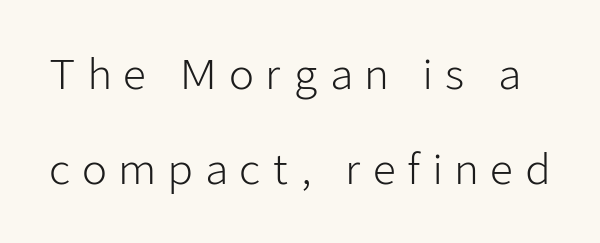
The image shows 41 px light sans-serif type, upright; set loose line spacing (2.31x), unusually wide letter spacing (+0.27 em), not underlined; low stroke contrast and a medium x-height.
